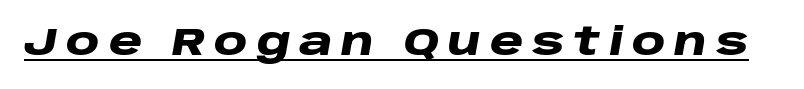
{"italic": "yes", "lean": "right", "slant_degrees": 10, "bold": "yes", "weight": "heavy", "width": "wide", "stroke_contrast": "low", "x_height": "large", "monospaced": "no", "underline": "yes", "letter_spacing": "wide", "letter_spacing_em": 0.23, "glyph_px": 38}
